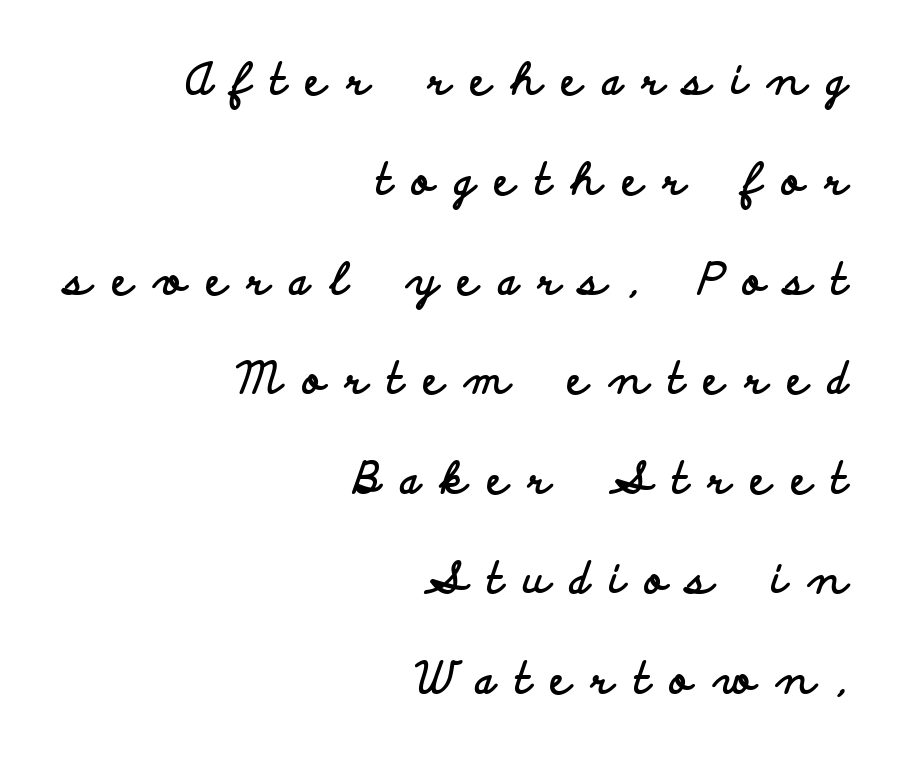
{"serif": "no", "bold": "yes", "weight": "bold", "width": "wide", "stroke_contrast": "low", "x_height": "small", "monospaced": "no", "underline": "no", "align": "right", "line_spacing": "loose", "line_spacing_ratio": 2.32, "letter_spacing": "wide", "letter_spacing_em": 0.48, "glyph_px": 43}
